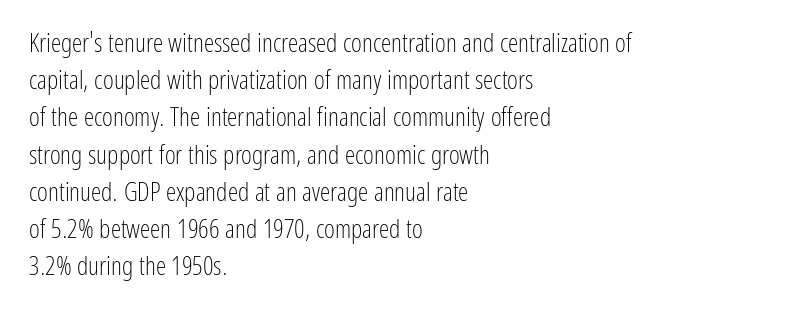
Q: Is the text bold? A: No.
Q: Is the text italic (slanted)? A: No, it is upright.
Q: Is the text underlined? A: No.
Q: How is the paragraph aligned? A: Left-aligned.
Q: Is the spacing between letters normal or unusually wide? A: Normal.
Q: Is the spacing between lines tight, normal or loose? A: Normal.
